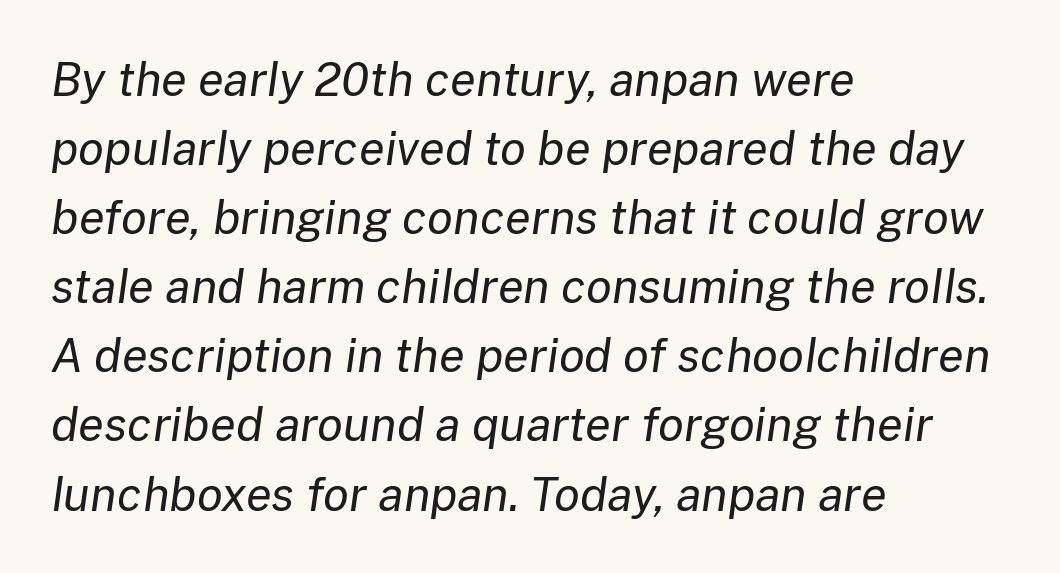
Q: Is the text bold? A: No.
Q: Is the text italic (slanted)? A: Yes, it leans right by about 8 degrees.
Q: Is the text underlined? A: No.
Q: How is the paragraph aligned? A: Left-aligned.
Q: Is the spacing between letters normal or unusually wide? A: Normal.
Q: Is the spacing between lines tight, normal or loose? A: Normal.
Q: Width (condensed, normal, or wide)? A: Normal.
Q: Stroke contrast? A: Low.
Q: x-height? A: Medium.
Q: Monospaced? A: No.
